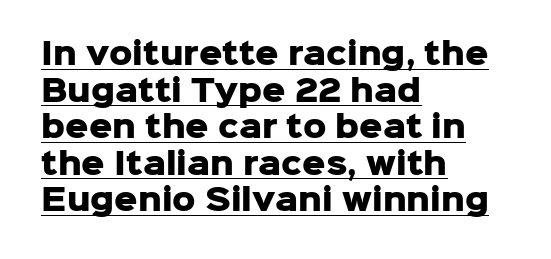
{"serif": "no", "italic": "no", "bold": "yes", "weight": "heavy", "width": "normal", "stroke_contrast": "low", "x_height": "medium", "monospaced": "no", "underline": "yes", "align": "left", "line_spacing": "normal", "line_spacing_ratio": 1.26, "letter_spacing": "normal", "letter_spacing_em": 0.0, "glyph_px": 29}
